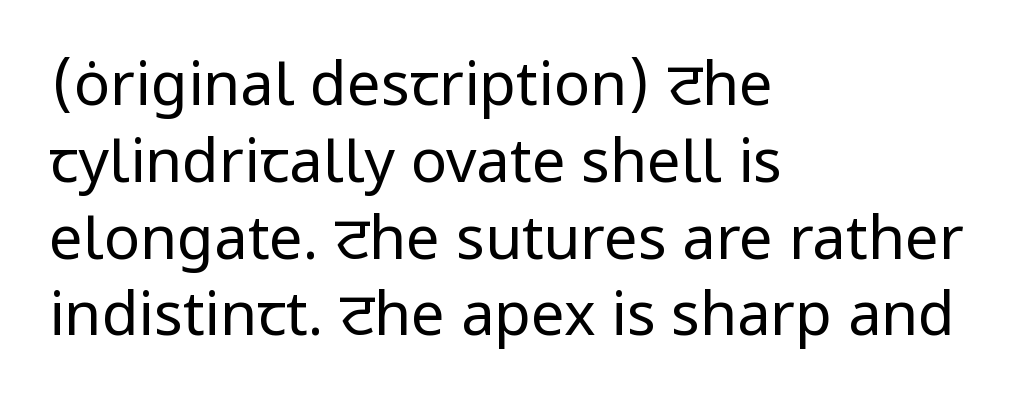
{"serif": "no", "italic": "no", "bold": "no", "weight": "regular", "width": "normal", "stroke_contrast": "low", "x_height": "medium", "monospaced": "no", "underline": "no", "align": "left", "line_spacing": "normal", "line_spacing_ratio": 1.28, "letter_spacing": "normal", "letter_spacing_em": 0.0, "glyph_px": 60}
